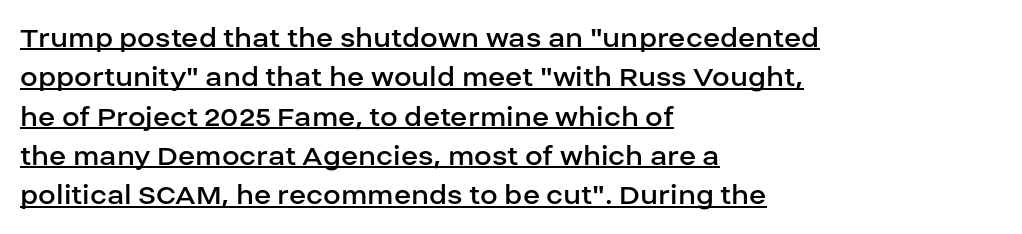
Style check: upright. A student would call this left alignment; a typographer would say flush left, rag right. Weight class: somewhere from thin through regular. The face used here is proportionally spaced, like ordinary book or web type. No extra tracking has been applied to these lines. The glyphs in this specimen are sans serif.
